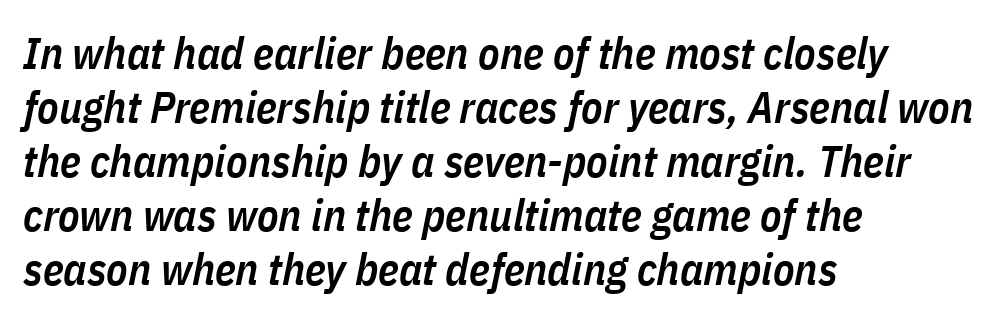
{"italic": "yes", "lean": "right", "slant_degrees": 11, "bold": "semi", "weight": "semibold", "width": "condensed", "stroke_contrast": "low", "x_height": "medium", "monospaced": "no", "underline": "no", "align": "left", "line_spacing_ratio": 1.23, "letter_spacing": "normal", "letter_spacing_em": 0.0, "glyph_px": 44}
